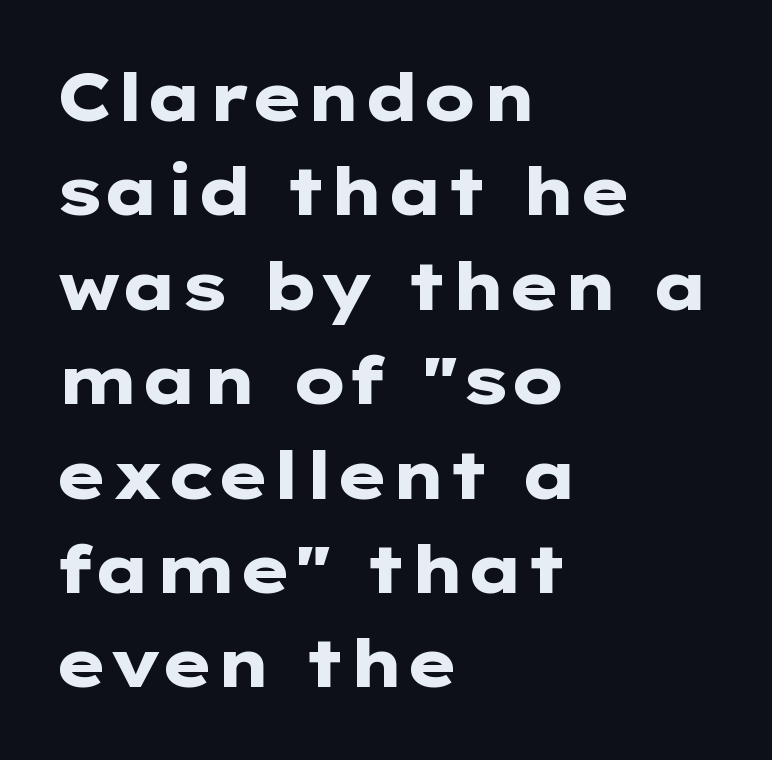
Characters remain perfectly vertical along every line. The space beneath each line is pristine and unruled. How heavy is the stroke? Heavy — this is a bold. One glance says typical: line gaps are just what's usual. Here the designer chose a conventional face with non-uniform glyph widths. The type is set solid horizontally, with unmodified tracking.
